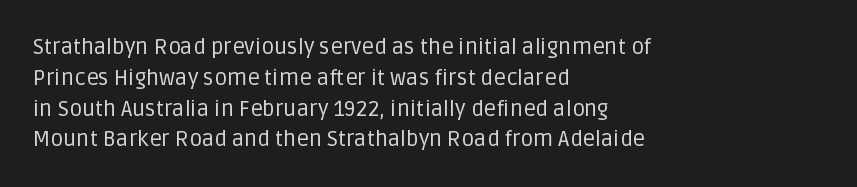
{"italic": "no", "bold": "no", "underline": "no", "align": "left", "line_spacing": "normal", "line_spacing_ratio": 1.4, "letter_spacing": "normal", "letter_spacing_em": 0.0, "glyph_px": 22}
